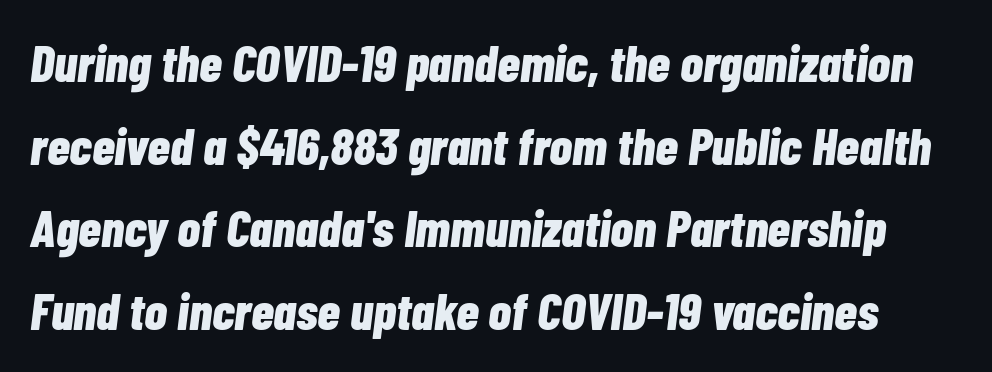
Q: Is the text bold? A: Yes.
Q: Is the text italic (slanted)? A: Yes, it leans right by about 7 degrees.
Q: Is the text underlined? A: No.
Q: Is the spacing between letters normal or unusually wide? A: Normal.
Q: Is the spacing between lines tight, normal or loose? A: Normal.
Q: Width (condensed, normal, or wide)? A: Condensed.
Q: Stroke contrast? A: Low.
Q: x-height? A: Medium.
Q: Monospaced? A: No.
